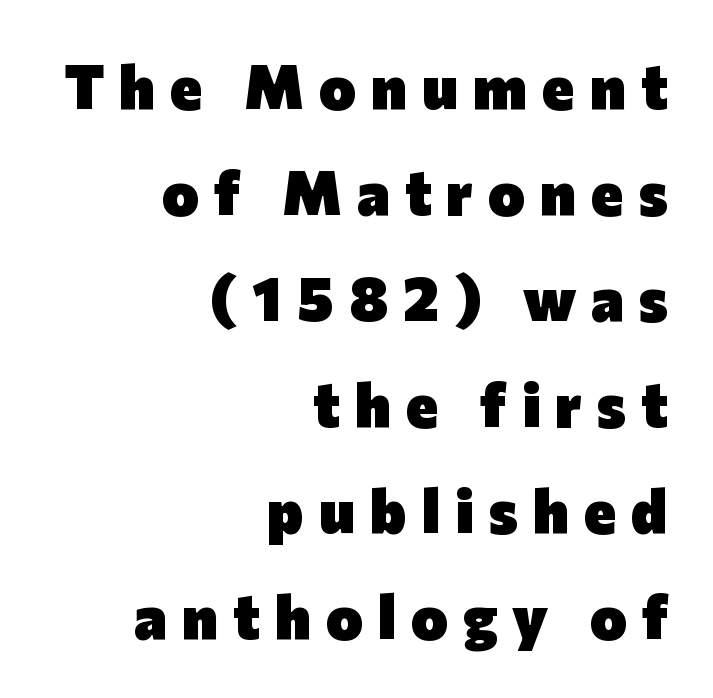
{"serif": "no", "italic": "no", "bold": "yes", "weight": "heavy", "width": "normal", "stroke_contrast": "low", "x_height": "medium", "monospaced": "no", "underline": "no", "align": "right", "line_spacing_ratio": 1.71, "letter_spacing": "wide", "letter_spacing_em": 0.24, "glyph_px": 62}
